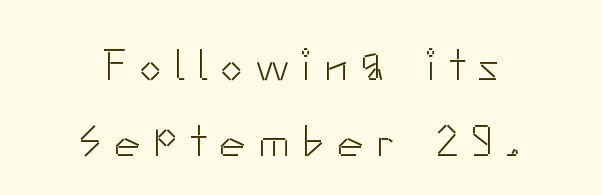
{"serif": "no", "italic": "no", "bold": "no", "weight": "light", "width": "normal", "stroke_contrast": "low", "x_height": "small", "monospaced": "no", "underline": "no", "align": "center", "line_spacing_ratio": 1.73, "letter_spacing": "wide", "letter_spacing_em": 0.29, "glyph_px": 44}
